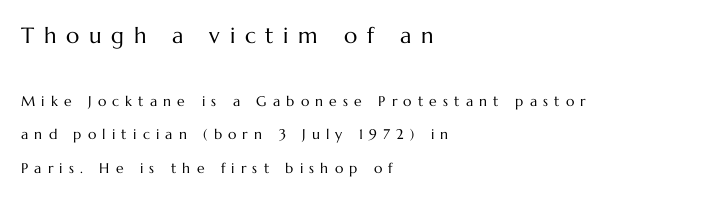
The image shows 22 px text type, upright; set left-aligned, loose line spacing (2.41x), unusually wide letter spacing (+0.44 em), not underlined; the first (top) block is 1.57x larger.
